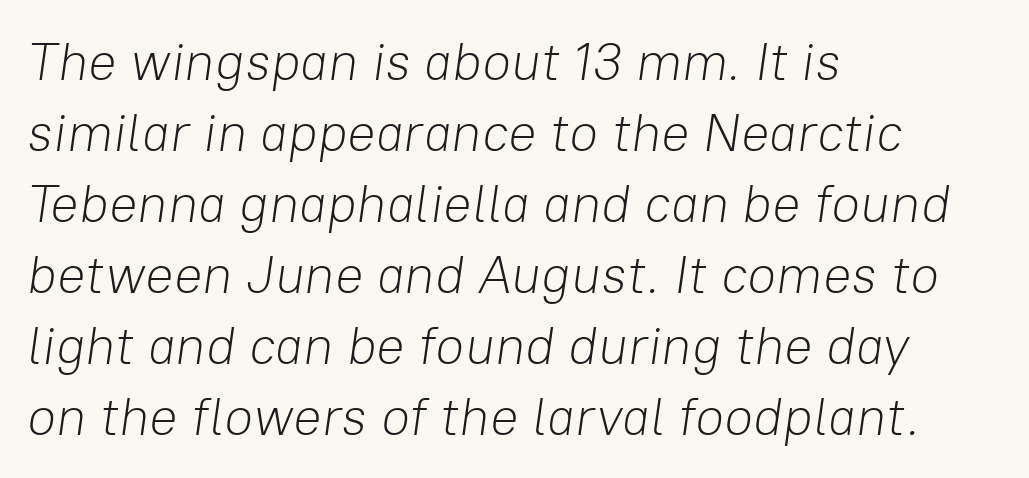
{"italic": "yes", "lean": "right", "slant_degrees": 8, "bold": "no", "weight": "light", "width": "normal", "stroke_contrast": "low", "x_height": "medium", "monospaced": "no", "underline": "no", "align": "left", "line_spacing": "normal", "line_spacing_ratio": 1.34, "letter_spacing": "normal", "letter_spacing_em": 0.0, "glyph_px": 53}
